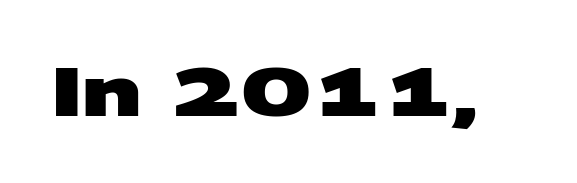
Q: Is the text bold? A: Yes.
Q: Is the typeface a serif or a sans-serif typeface? A: Sans-serif.
Q: Is the text underlined? A: No.
Q: Is the spacing between letters normal or unusually wide? A: Normal.
Q: Width (condensed, normal, or wide)? A: Wide.
Q: Stroke contrast? A: Medium.
Q: x-height? A: Large.
Q: Monospaced? A: No.
